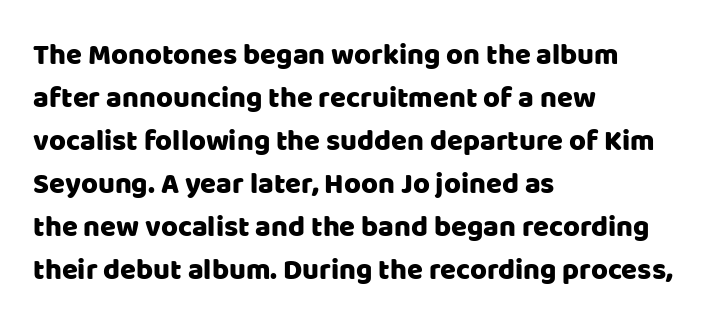
Every row of glyphs begins at an identical x-position on the left. Nothing sits at the stroke ends, so this counts as sans-serif. Here the designer chose a conventional face with non-uniform glyph widths. Characters remain perfectly vertical along every line.
